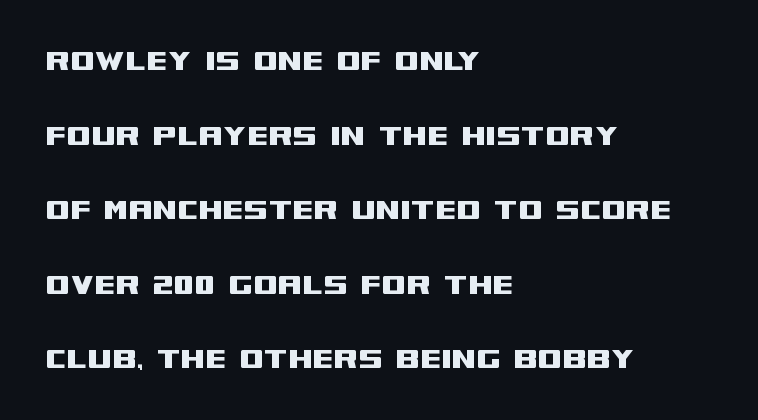
The image shows 35 px wide sans-serif type, upright; set left-aligned, loose line spacing (2.13x), normal letter spacing, not underlined; medium stroke contrast and a large x-height.
